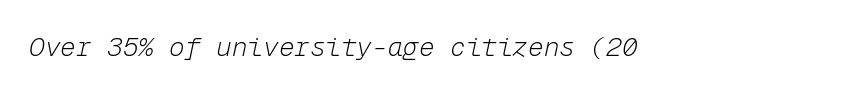
Q: Is the text bold? A: No.
Q: Is the text italic (slanted)? A: Yes, it leans right by about 12 degrees.
Q: Is the text underlined? A: No.
Q: Is the spacing between letters normal or unusually wide? A: Normal.
